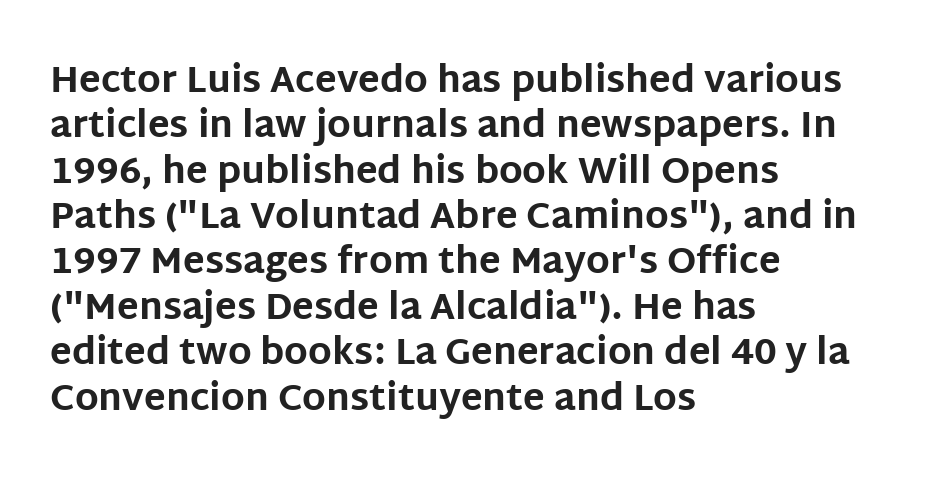
The image shows 36 px bold sans-serif type, upright; set left-aligned, normal line spacing (1.26x), normal letter spacing, not underlined; low stroke contrast and a large x-height.
